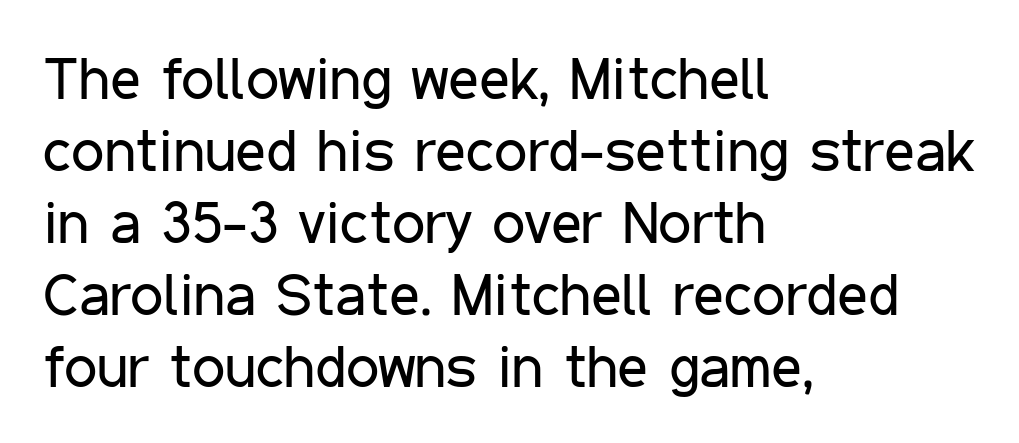
The letterforms sit at book weight or below. Default kerning and tracking; the words read as compact shapes. The baseline area is clear. These lines are rendered in a variable-pitch font. Teacher's note: observe the even left margin — that is flush-left alignment.
